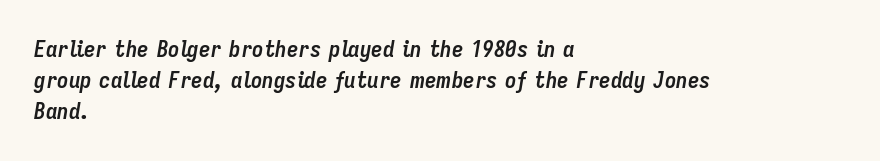
{"italic": "yes", "lean": "right", "slant_degrees": 9, "bold": "yes", "underline": "no", "align": "left", "line_spacing": "normal", "line_spacing_ratio": 1.35, "letter_spacing": "normal", "letter_spacing_em": 0.0, "glyph_px": 23}
